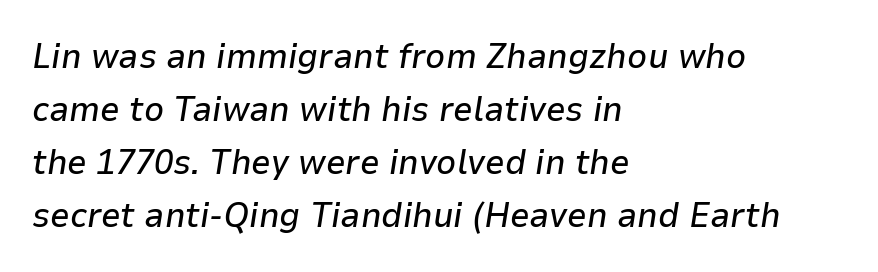
{"italic": "yes", "lean": "right", "slant_degrees": 9, "width": "normal", "stroke_contrast": "low", "x_height": "medium", "monospaced": "no", "underline": "no", "align": "left", "line_spacing": "normal", "line_spacing_ratio": 1.51, "letter_spacing": "normal", "letter_spacing_em": 0.0, "glyph_px": 35}
